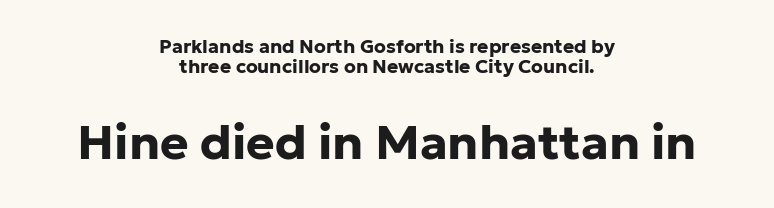
A clean baseline with only descenders dipping below it. No extra tracking has been applied to these lines. Line starts and ends both wander, symmetrically. Italic? Not at all — the glyphs are vertical. The face used here appears at its bigger size in the lower chunk. Look at the stroke-to-counter ratio: heavy, a bold.
